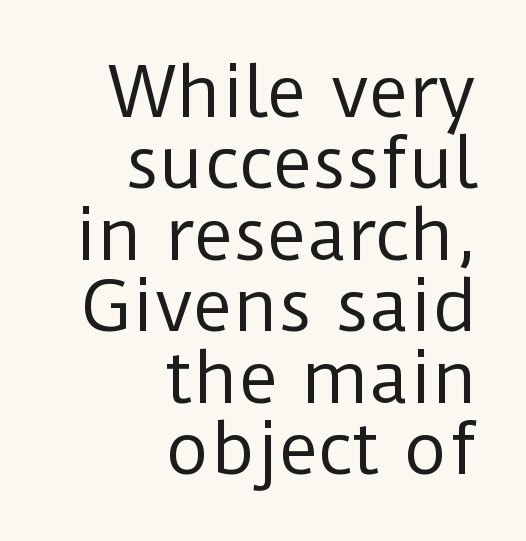
The image shows 68 px regular-weight sans-serif type, upright; set right-aligned, tight line spacing (1.05x), normal letter spacing, not underlined; low stroke contrast and a medium x-height.
